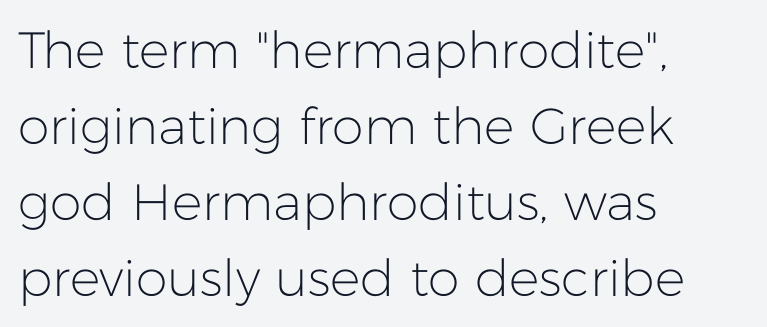
Q: Is the text bold? A: No.
Q: Is the text italic (slanted)? A: No, it is upright.
Q: Is the typeface a serif or a sans-serif typeface? A: Sans-serif.
Q: Is the text underlined? A: No.
Q: How is the paragraph aligned? A: Left-aligned.
Q: Is the spacing between letters normal or unusually wide? A: Normal.
Q: Is the spacing between lines tight, normal or loose? A: Normal.
Q: Width (condensed, normal, or wide)? A: Normal.
Q: Stroke contrast? A: Low.
Q: x-height? A: Medium.
Q: Monospaced? A: No.
